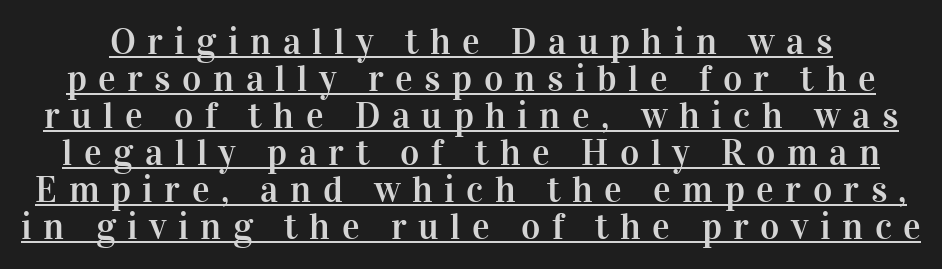
In terms of letterspacing, this is a distinctly airy, spread setting. A typesetter would call this proportional, since set widths differ per character. Quick note: underline on. Letterform terminals end in serifs throughout the passage. Closely set lines give the paragraph a compact silhouette. Rendered with straight, roman letterforms.
